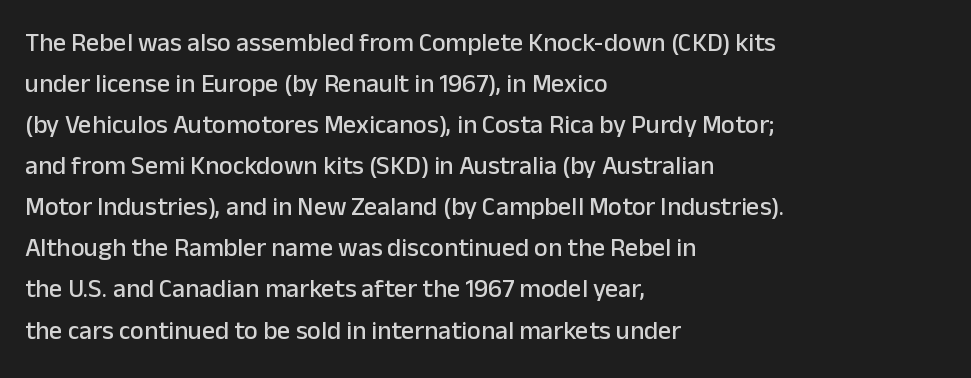
{"italic": "no", "underline": "no", "align": "left", "line_spacing": "normal", "line_spacing_ratio": 1.58, "letter_spacing": "normal", "letter_spacing_em": 0.0, "glyph_px": 26}
